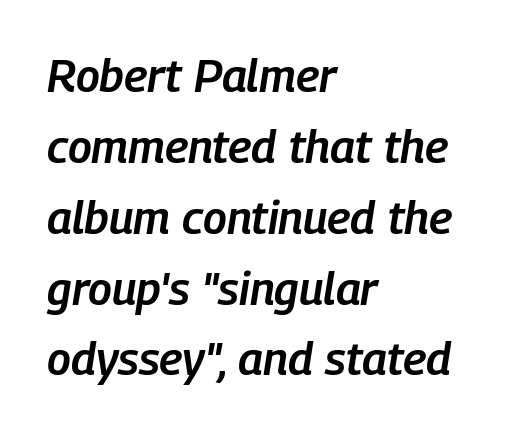
The image shows 46 px semibold, condensed type, italic (leaning right); set left-aligned, normal line spacing (1.54x), normal letter spacing, not underlined; low stroke contrast and a medium x-height.
